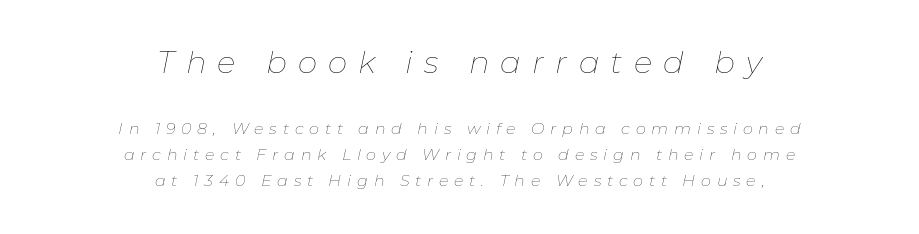
{"italic": "yes", "lean": "right", "slant_degrees": 11, "bold": "no", "weight": "thin", "width": "normal", "stroke_contrast": "low", "x_height": "medium", "monospaced": "no", "underline": "no", "align": "center", "line_spacing": "normal", "line_spacing_ratio": 1.64, "letter_spacing": "wide", "letter_spacing_em": 0.36, "larger_block": "first", "size_ratio": 1.94, "glyph_px": 31}
